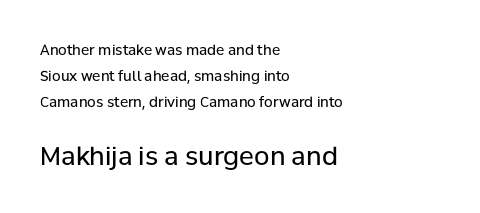
{"italic": "no", "bold": "no", "underline": "no", "align": "left", "line_spacing_ratio": 1.87, "letter_spacing": "normal", "letter_spacing_em": 0.0, "larger_block": "second", "size_ratio": 1.79, "glyph_px": 25}
